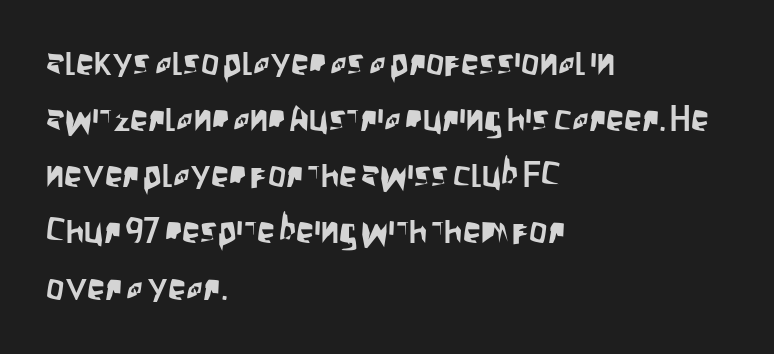
Q: Is the text italic (slanted)? A: No, it is upright.
Q: Is the typeface a serif or a sans-serif typeface? A: Sans-serif.
Q: Is the text underlined? A: No.
Q: How is the paragraph aligned? A: Left-aligned.
Q: Is the spacing between letters normal or unusually wide? A: Normal.
Q: Is the spacing between lines tight, normal or loose? A: Normal.
Q: Width (condensed, normal, or wide)? A: Condensed.
Q: Stroke contrast? A: Low.
Q: x-height? A: Large.
Q: Monospaced? A: No.
